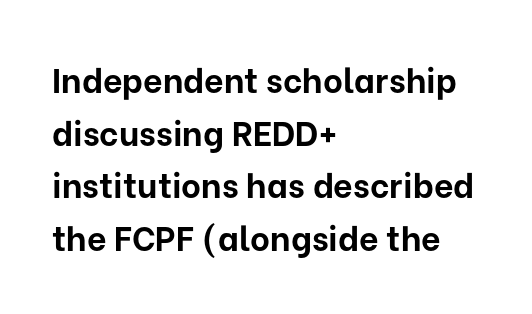
{"serif": "no", "italic": "no", "bold": "yes", "weight": "bold", "width": "normal", "stroke_contrast": "low", "x_height": "medium", "monospaced": "no", "underline": "no", "align": "left", "line_spacing": "normal", "line_spacing_ratio": 1.55, "letter_spacing": "normal", "letter_spacing_em": 0.0, "glyph_px": 34}
